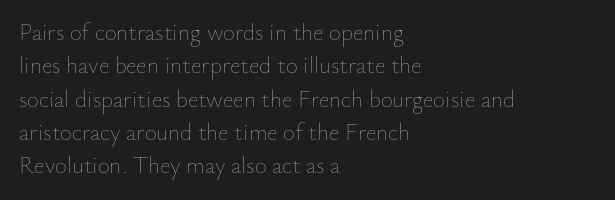
Q: Is the text bold? A: No.
Q: Is the text italic (slanted)? A: No, it is upright.
Q: Is the text underlined? A: No.
Q: How is the paragraph aligned? A: Left-aligned.
Q: Is the spacing between letters normal or unusually wide? A: Normal.
Q: Is the spacing between lines tight, normal or loose? A: Normal.
